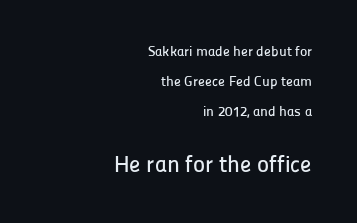
Two sizes are in play, and the larger belongs to the second block. Bare-footed words on every line. The letterforms sit shoulder to shoulder at normal distance. Rows of type keep a wide berth in the vertical direction. Unlike italic type, these characters show no tilt at all. Compared with a flush-left layout, this one pins lines to the opposite, right side.
